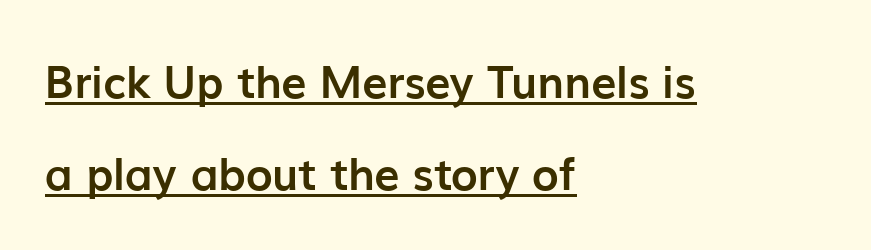
Q: Is the text bold? A: Yes.
Q: Is the text italic (slanted)? A: No, it is upright.
Q: Is the typeface a serif or a sans-serif typeface? A: Sans-serif.
Q: Is the text underlined? A: Yes.
Q: How is the paragraph aligned? A: Left-aligned.
Q: Is the spacing between letters normal or unusually wide? A: Normal.
Q: Is the spacing between lines tight, normal or loose? A: Loose.
Q: Width (condensed, normal, or wide)? A: Normal.
Q: Stroke contrast? A: Low.
Q: x-height? A: Medium.
Q: Monospaced? A: No.
